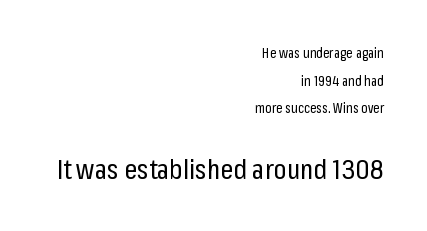
Any mark beneath the type? The region is blank. Looks like regular typesetting: each glyph gets only the width it needs. Whoever set this made the second block the dominant, larger element. Font category for this specimen: sans-serif. Between one letter and the next there's only the usual sliver of space. Posture: upright roman.
